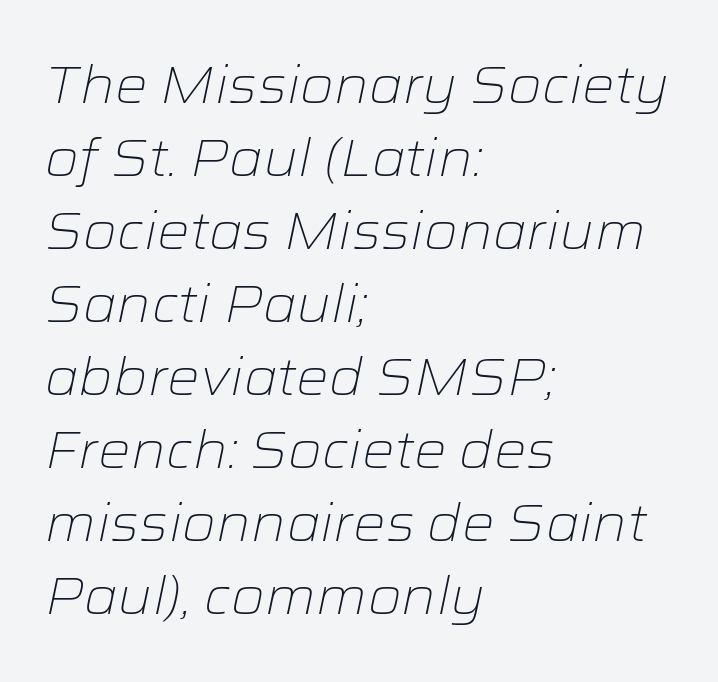
Line beginnings align vertically; line endings do not. Character widths vary here, with narrow letters taking less room than wide ones. Stems and bowls with no extra thickness — not bold. Yep, that's italic — everything's leaning. The rows are spaced the way most documents space them.
